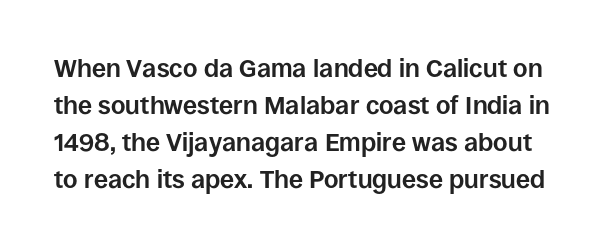
The image shows 25 px bold type, upright; set normal line spacing (1.48x), normal letter spacing, not underlined.
